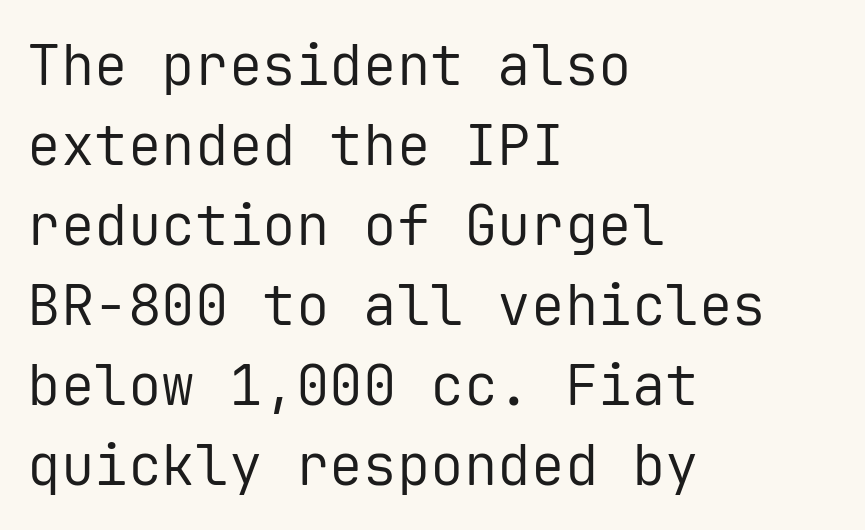
{"serif": "no", "italic": "no", "bold": "no", "weight": "regular", "width": "normal", "stroke_contrast": "low", "x_height": "medium", "monospaced": "yes", "underline": "no", "align": "left", "line_spacing": "normal", "line_spacing_ratio": 1.43, "letter_spacing": "normal", "letter_spacing_em": 0.0, "glyph_px": 56}
